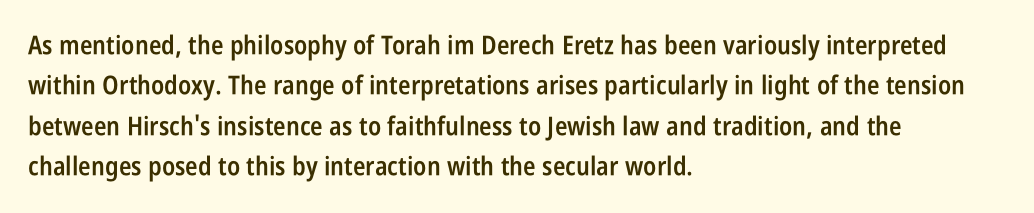
Q: Is the text bold? A: Semi-bold.
Q: Is the text italic (slanted)? A: No, it is upright.
Q: Is the text underlined? A: No.
Q: How is the paragraph aligned? A: Left-aligned.
Q: Is the spacing between letters normal or unusually wide? A: Normal.
Q: Is the spacing between lines tight, normal or loose? A: Normal.
